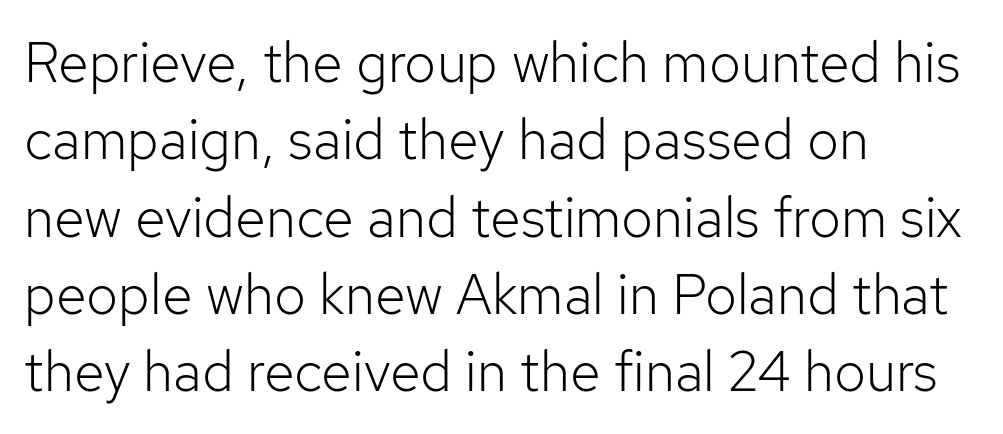
Where is the straight margin? On the left. The axis of the letterforms is exactly vertical. Is the stroke heavy? The answer is a plain regular-or-lighter. Underlining? Definitely not there.
